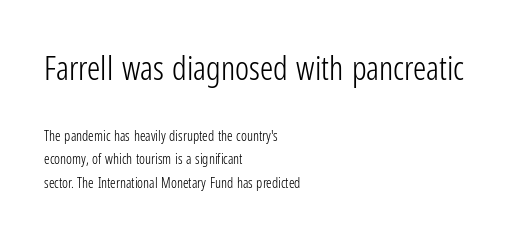
Does the leading feel generous? No, just average. Observe the ordinary spacing: letters are neighbours, not strangers. A clean baseline with only descenders dipping below it. Posture: straight, roman, zero tilt.
